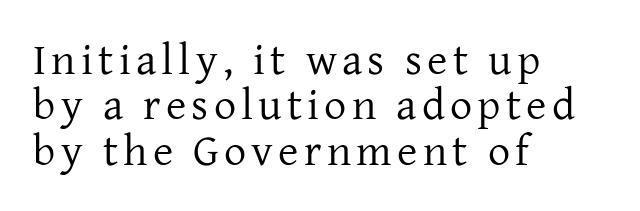
Q: Is the text bold? A: No.
Q: Is the text italic (slanted)? A: No, it is upright.
Q: Is the typeface a serif or a sans-serif typeface? A: Serif.
Q: Is the text underlined? A: No.
Q: How is the paragraph aligned? A: Left-aligned.
Q: Is the spacing between lines tight, normal or loose? A: Tight.
Q: Width (condensed, normal, or wide)? A: Normal.
Q: Stroke contrast? A: Low.
Q: x-height? A: Medium.
Q: Monospaced? A: No.
